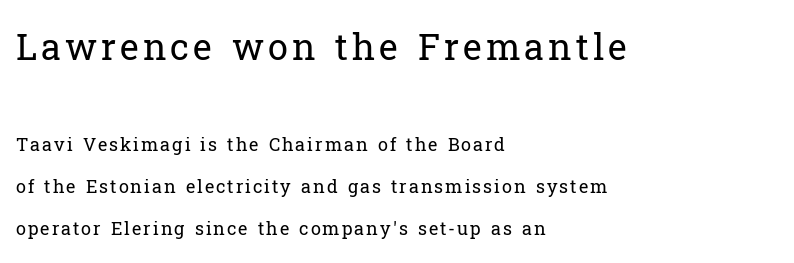
{"serif": "yes", "italic": "no", "bold": "no", "weight": "regular", "width": "normal", "stroke_contrast": "low", "x_height": "medium", "monospaced": "no", "underline": "no", "align": "left", "line_spacing": "loose", "line_spacing_ratio": 2.34, "larger_block": "first", "size_ratio": 2.0, "glyph_px": 36}
